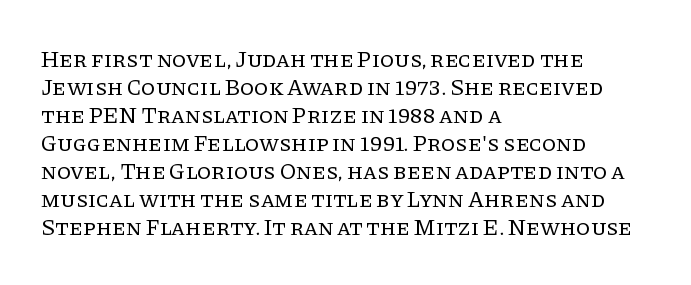
Every stem runs plumb, perpendicular to the baseline. Layout note: lines flush left. Decoration check: the copy has no underline. Short note: letters normally spaced.
